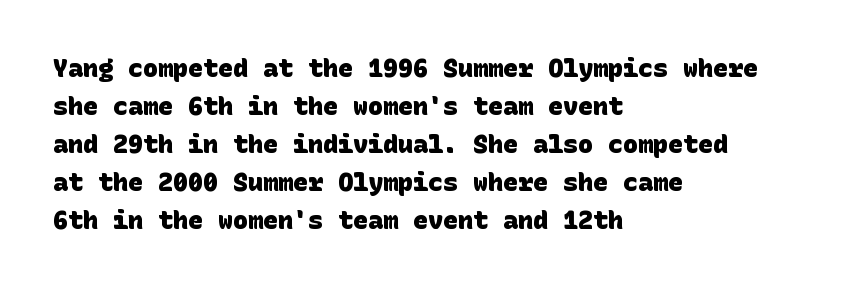
The gap between lines stays unmarked. Normally led — the rows are evenly, conventionally spaced. Alignment: flush left. Compared with an ordinary text face, these strokes are far heavier — a full bold. Students, note that the glyphs here touch the page at normal intervals.
